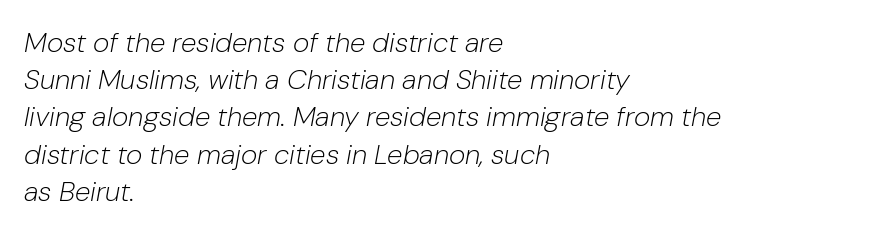
The image shows 28 px light type, italic (leaning right); set left-aligned, normal line spacing (1.33x), normal letter spacing, not underlined; low stroke contrast and a medium x-height.
